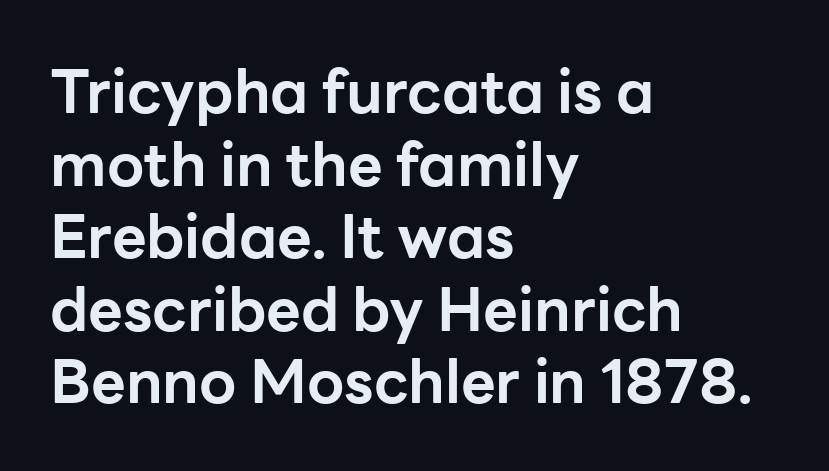
Q: Is the text bold? A: Yes.
Q: Is the text italic (slanted)? A: No, it is upright.
Q: Is the typeface a serif or a sans-serif typeface? A: Sans-serif.
Q: Is the text underlined? A: No.
Q: How is the paragraph aligned? A: Left-aligned.
Q: Is the spacing between letters normal or unusually wide? A: Normal.
Q: Width (condensed, normal, or wide)? A: Normal.
Q: Stroke contrast? A: Low.
Q: x-height? A: Medium.
Q: Monospaced? A: No.
